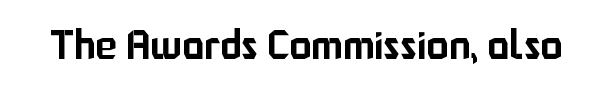
{"serif": "no", "italic": "no", "width": "normal", "stroke_contrast": "low", "x_height": "medium", "monospaced": "no", "underline": "no", "letter_spacing": "normal", "letter_spacing_em": 0.0, "glyph_px": 41}
